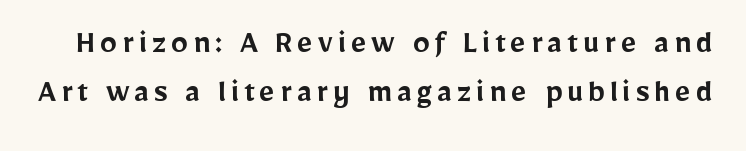
Q: Is the text bold? A: Semi-bold.
Q: Is the text italic (slanted)? A: No, it is upright.
Q: Is the typeface a serif or a sans-serif typeface? A: Sans-serif.
Q: Is the text underlined? A: No.
Q: Is the spacing between lines tight, normal or loose? A: Normal.
Q: Width (condensed, normal, or wide)? A: Normal.
Q: Stroke contrast? A: Low.
Q: x-height? A: Medium.
Q: Monospaced? A: No.
